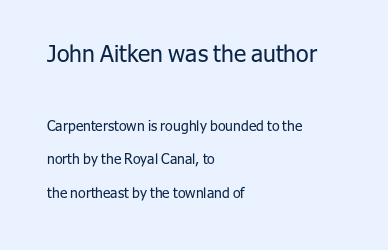
Q: Is the text bold? A: No.
Q: Is the text italic (slanted)? A: No, it is upright.
Q: Is the text underlined? A: No.
Q: How is the paragraph aligned? A: Left-aligned.
Q: Is the spacing between letters normal or unusually wide? A: Normal.
Q: Is the spacing between lines tight, normal or loose? A: Loose.
Q: Which block of text is set in a larger size, the first (top) or the second (bottom)? A: The first (top) one.
